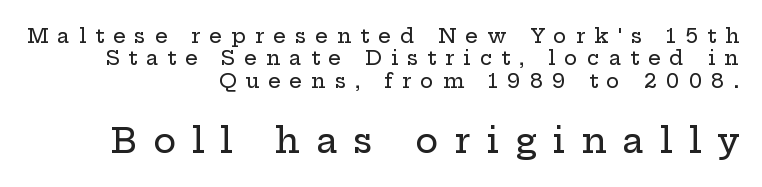
Posture: straight, roman, zero tilt. There is plenty of visible air inserted between adjacent glyphs. The rendering uses natural spacing where letterforms have individual widths. How would I describe the line gaps? Narrow and economical. The words here are not underlined.
